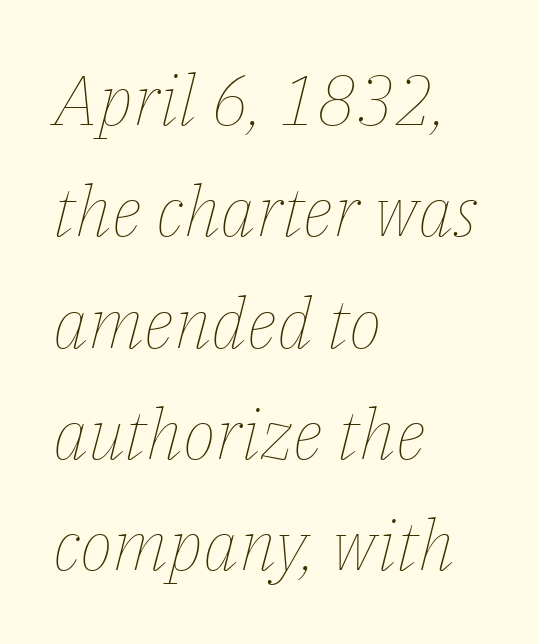
Q: Is the text bold? A: No.
Q: Is the text italic (slanted)? A: Yes, it leans right by about 14 degrees.
Q: Is the text underlined? A: No.
Q: How is the paragraph aligned? A: Left-aligned.
Q: Is the spacing between letters normal or unusually wide? A: Normal.
Q: Is the spacing between lines tight, normal or loose? A: Normal.
Q: Width (condensed, normal, or wide)? A: Normal.
Q: Stroke contrast? A: Low.
Q: x-height? A: Medium.
Q: Monospaced? A: No.
